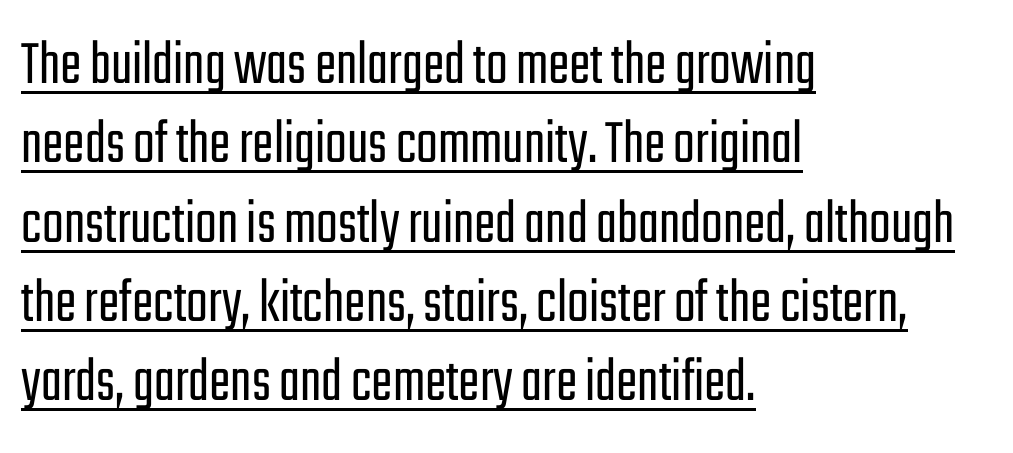
{"serif": "no", "italic": "no", "bold": "no", "weight": "light", "width": "condensed", "stroke_contrast": "low", "x_height": "medium", "monospaced": "no", "underline": "yes", "align": "left", "line_spacing_ratio": 1.24, "letter_spacing": "normal", "letter_spacing_em": 0.0, "glyph_px": 64}
